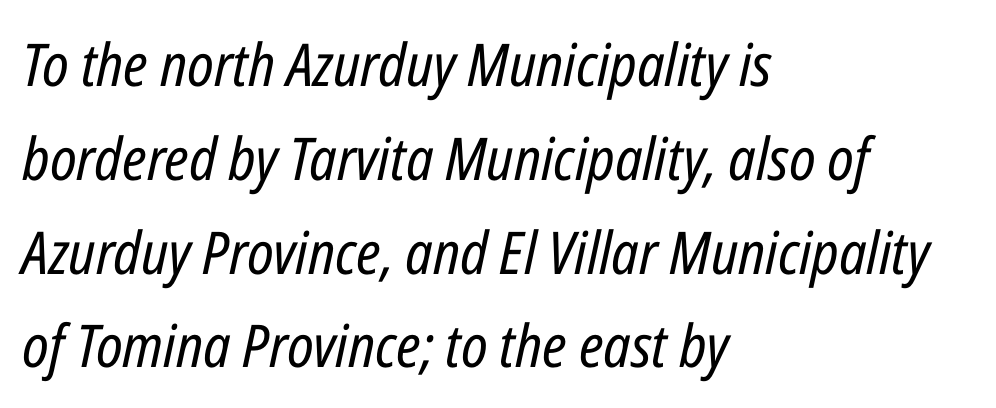
{"italic": "yes", "lean": "right", "slant_degrees": 12, "bold": "no", "weight": "regular", "width": "condensed", "stroke_contrast": "low", "x_height": "medium", "monospaced": "no", "underline": "no", "align": "left", "line_spacing": "normal", "line_spacing_ratio": 1.59, "letter_spacing": "normal", "letter_spacing_em": 0.0, "glyph_px": 59}
